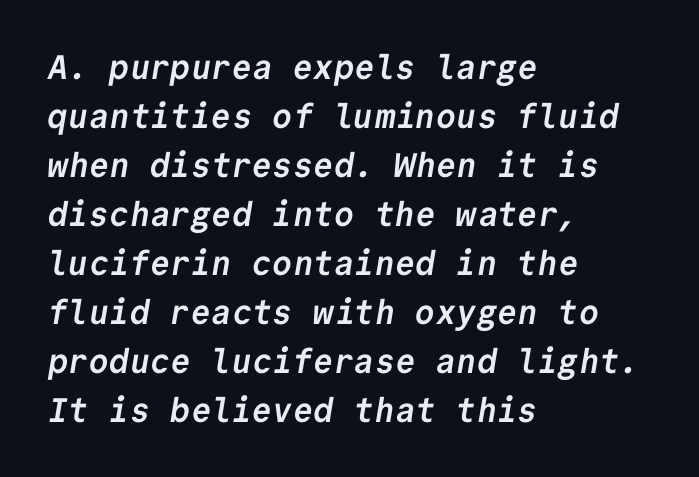
The image shows 34 px semibold sans-serif type, monospaced; set left-aligned, normal line spacing (1.44x), normal letter spacing, not underlined; low stroke contrast and a medium x-height.
